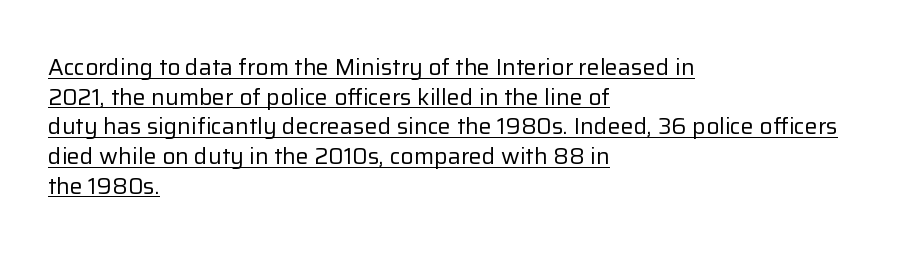
The image shows 23 px text type, upright; set left-aligned, normal line spacing (1.29x), normal letter spacing, underlined.
